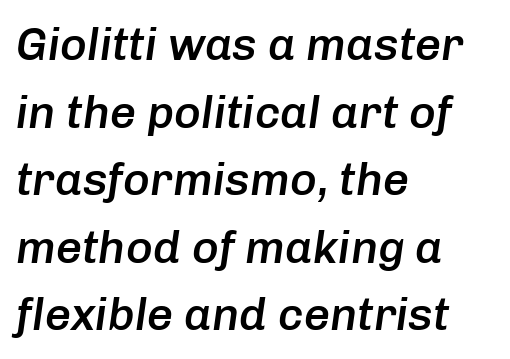
Q: Is the text bold? A: Semi-bold.
Q: Is the text italic (slanted)? A: Yes, it leans right by about 8 degrees.
Q: Is the text underlined? A: No.
Q: How is the paragraph aligned? A: Left-aligned.
Q: Is the spacing between letters normal or unusually wide? A: Normal.
Q: Is the spacing between lines tight, normal or loose? A: Normal.
Q: Width (condensed, normal, or wide)? A: Normal.
Q: Stroke contrast? A: Low.
Q: x-height? A: Medium.
Q: Monospaced? A: No.
